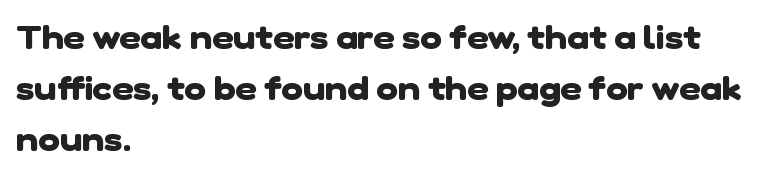
The image shows 33 px heavy sans-serif type; set left-aligned, normal line spacing (1.55x), normal letter spacing, not underlined; low stroke contrast and a medium x-height.
